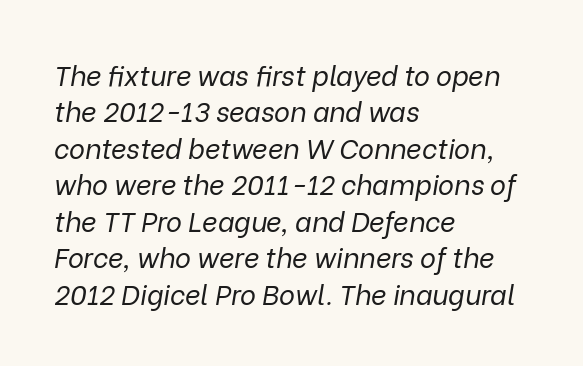
The image shows 27 px text type, italic (leaning right); set left-aligned, normal line spacing (1.35x), normal letter spacing, not underlined.
